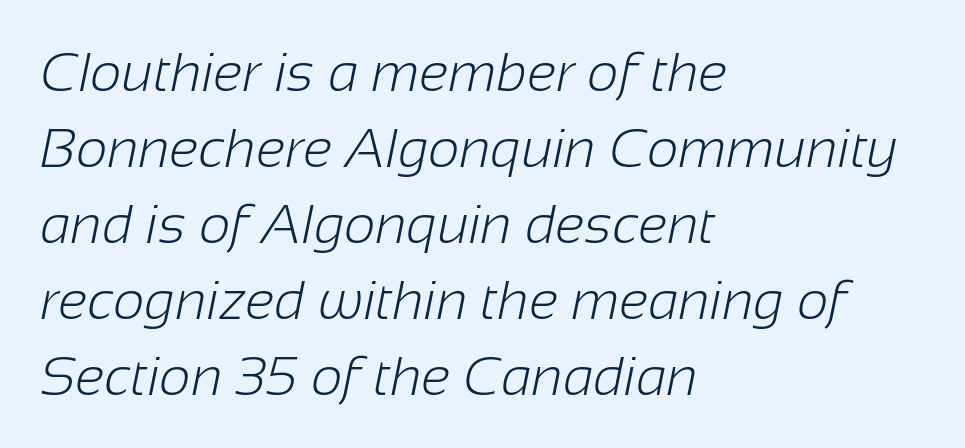
Typeset ragged right — the left edge is the straight one. Quick note: interline space is typical. Vertical stems look standard width or narrower in stroke. Inter-character spacing is left at the font's built-in metrics.
